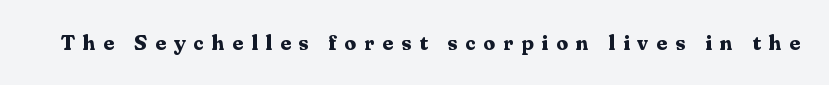
Only glyphs here, with clear space below each row. Spacing between characters has been opened up far beyond the box default. Nope, not italic — everything's standing straight. How heavy is the stroke? Heavy — this is a bold.
